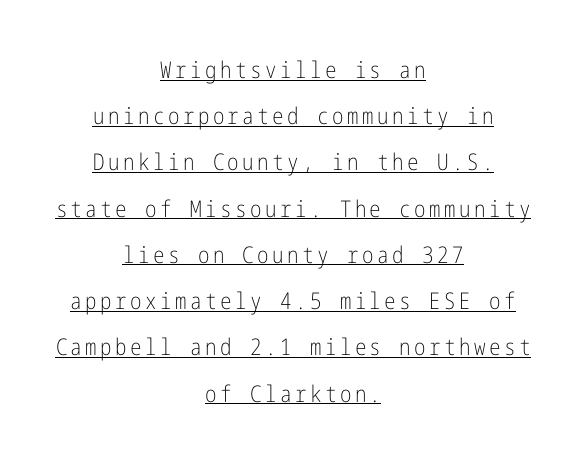
Q: Is the text bold? A: No.
Q: Is the text italic (slanted)? A: No, it is upright.
Q: Is the text underlined? A: Yes.
Q: How is the paragraph aligned? A: Centered.
Q: Is the spacing between lines tight, normal or loose? A: Loose.
